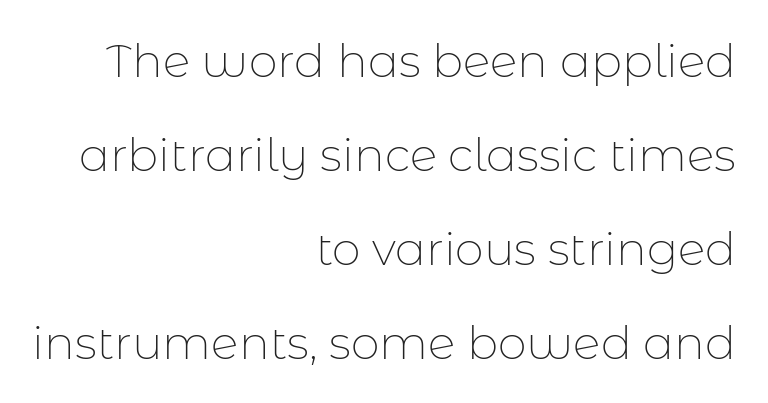
Q: Is the text bold? A: No.
Q: Is the text italic (slanted)? A: No, it is upright.
Q: Is the typeface a serif or a sans-serif typeface? A: Sans-serif.
Q: Is the text underlined? A: No.
Q: How is the paragraph aligned? A: Right-aligned.
Q: Is the spacing between letters normal or unusually wide? A: Normal.
Q: Is the spacing between lines tight, normal or loose? A: Loose.
Q: Width (condensed, normal, or wide)? A: Normal.
Q: Stroke contrast? A: Low.
Q: x-height? A: Medium.
Q: Monospaced? A: No.
